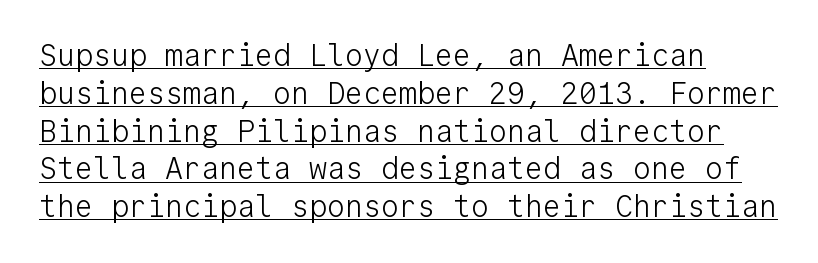
Q: Is the text bold? A: No.
Q: Is the text italic (slanted)? A: No, it is upright.
Q: Is the typeface a serif or a sans-serif typeface? A: Sans-serif.
Q: Is the text underlined? A: Yes.
Q: Is the spacing between letters normal or unusually wide? A: Normal.
Q: Is the spacing between lines tight, normal or loose? A: Normal.
Q: Width (condensed, normal, or wide)? A: Normal.
Q: Stroke contrast? A: Low.
Q: x-height? A: Medium.
Q: Monospaced? A: Yes.
